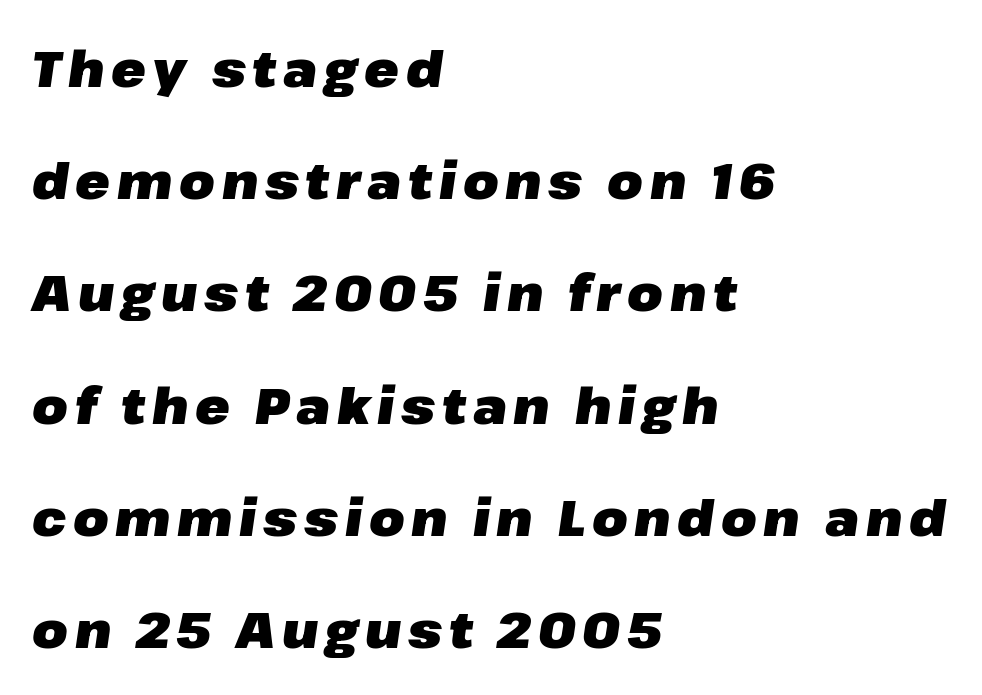
Plain, unruled lines of type. A typesetter would call this proportional, since set widths differ per character. Leftover space on each line is placed entirely after the last word. Leading is clearly above the norm, producing a sparse column. Italic? Definitely — the glyphs are oblique. Set as a true bold cut, around the 700 mark.
